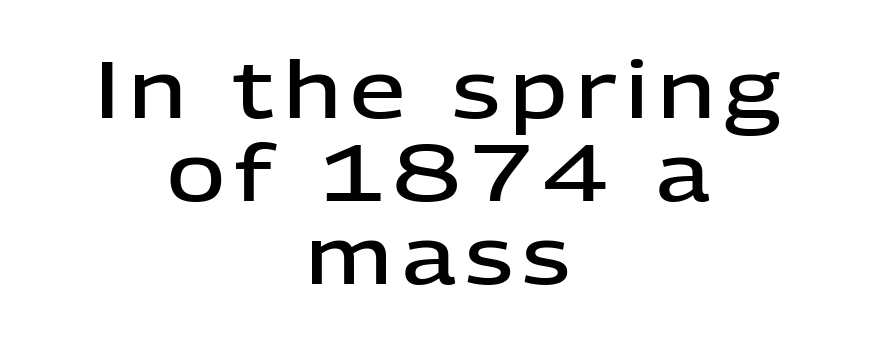
{"serif": "no", "italic": "no", "bold": "semi", "weight": "semibold", "width": "normal", "stroke_contrast": "low", "x_height": "medium", "monospaced": "no", "underline": "no", "align": "center", "line_spacing": "tight", "line_spacing_ratio": 1.05, "glyph_px": 79}
